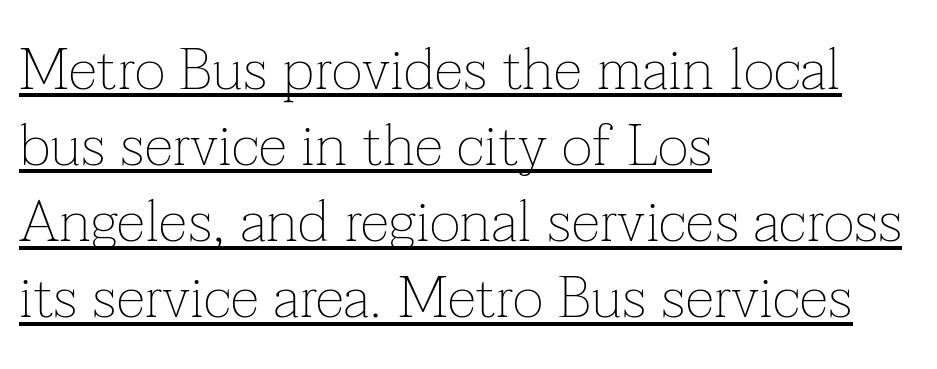
The image shows 59 px thin serif type, upright; set left-aligned, normal line spacing (1.29x), normal letter spacing, underlined; low stroke contrast and a medium x-height.
